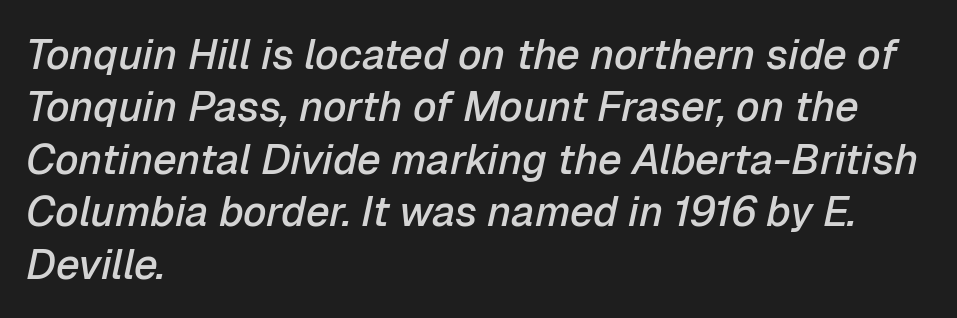
Q: Is the text bold? A: Semi-bold.
Q: Is the text italic (slanted)? A: Yes, it leans right by about 12 degrees.
Q: Is the text underlined? A: No.
Q: How is the paragraph aligned? A: Left-aligned.
Q: Is the spacing between letters normal or unusually wide? A: Normal.
Q: Is the spacing between lines tight, normal or loose? A: Normal.
Q: Width (condensed, normal, or wide)? A: Normal.
Q: Stroke contrast? A: Low.
Q: x-height? A: Medium.
Q: Monospaced? A: No.
